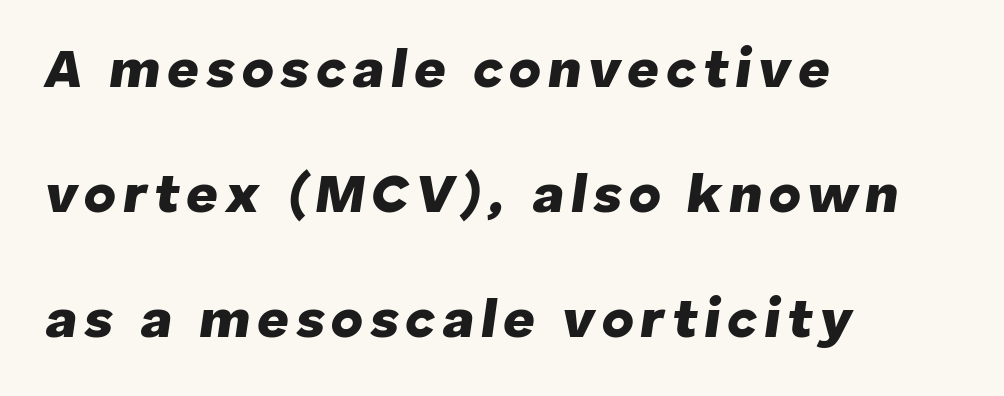
The passage shown is emphatically bold. Looking at the ascenders, they clearly lean. Has an underline been added? It has not. Spacing verdict: proportional, widths tailored to each character. Leftover space on each line is placed entirely after the last word.
